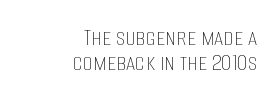
The image shows 26 px text type, upright; set right-aligned, tight line spacing (0.98x), normal letter spacing, not underlined.
